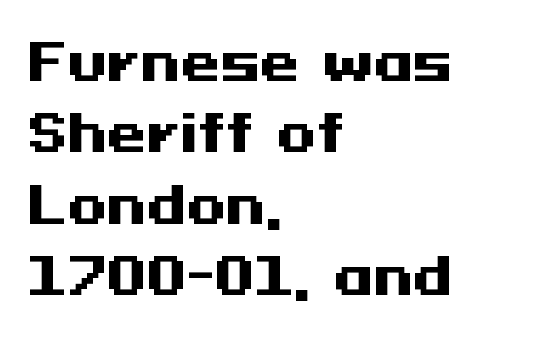
{"serif": "no", "italic": "no", "bold": "yes", "weight": "heavy", "width": "wide", "stroke_contrast": "medium", "x_height": "medium", "underline": "no", "align": "left", "line_spacing": "normal", "line_spacing_ratio": 1.4, "letter_spacing": "normal", "letter_spacing_em": 0.0, "glyph_px": 51}
